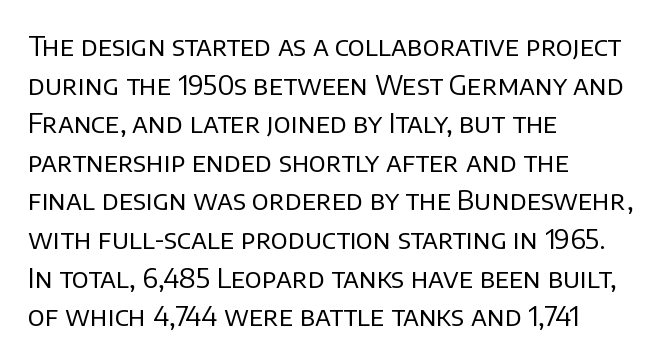
{"italic": "no", "bold": "no", "underline": "no", "align": "left", "line_spacing": "normal", "line_spacing_ratio": 1.43, "letter_spacing": "normal", "letter_spacing_em": 0.0, "glyph_px": 27}
